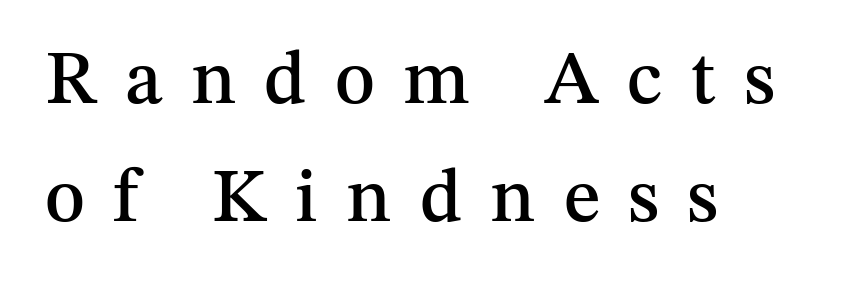
The image shows 76 px serif type, upright; set left-aligned, normal line spacing (1.55x), unusually wide letter spacing (+0.37 em), not underlined; medium stroke contrast and a medium x-height.
